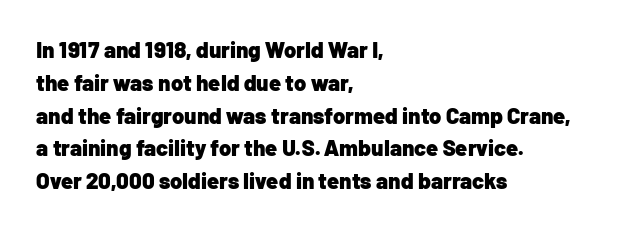
Nobody touched the tracking dial on this one. Alignment: flush left. Tall strokes in this sample are plumb rather than angled. Weight: bold.
